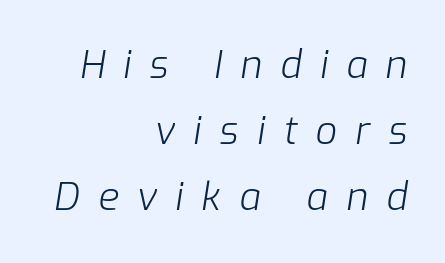
Q: Is the text bold? A: No.
Q: Is the text italic (slanted)? A: Yes, it leans right by about 9 degrees.
Q: Is the text underlined? A: No.
Q: How is the paragraph aligned? A: Right-aligned.
Q: Is the spacing between letters normal or unusually wide? A: Unusually wide.
Q: Width (condensed, normal, or wide)? A: Normal.
Q: Stroke contrast? A: Low.
Q: x-height? A: Medium.
Q: Monospaced? A: No.
